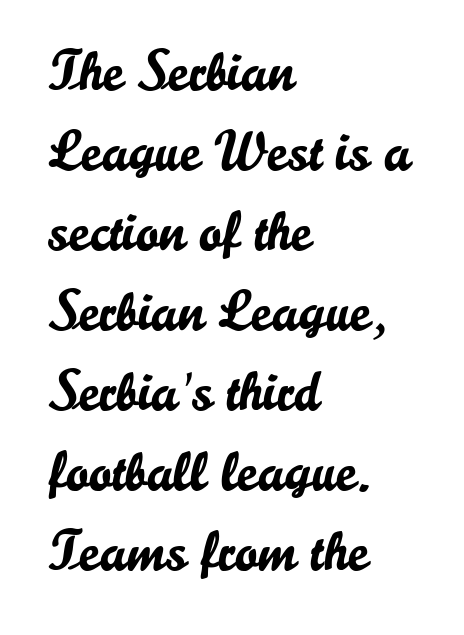
{"serif": "no", "width": "normal", "stroke_contrast": "low", "x_height": "small", "monospaced": "no", "underline": "no", "align": "left", "line_spacing": "normal", "line_spacing_ratio": 1.43, "letter_spacing": "normal", "letter_spacing_em": 0.0, "glyph_px": 56}
